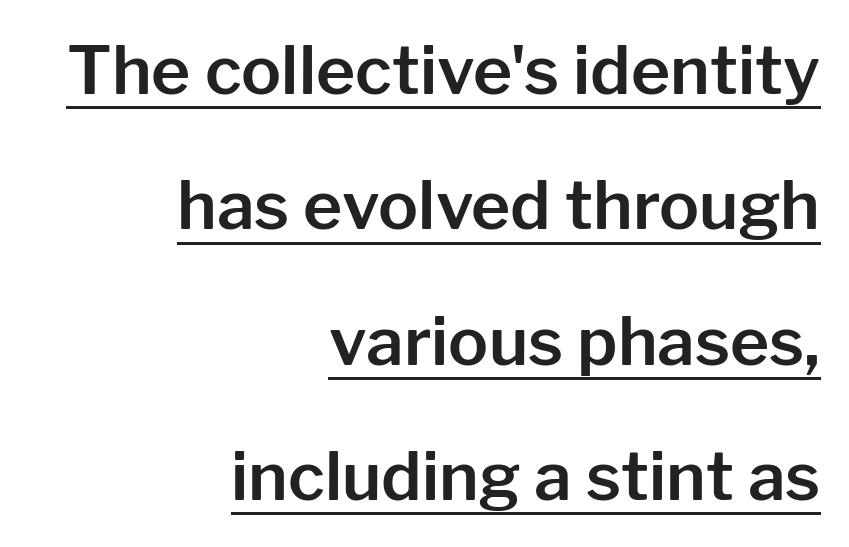
The image shows 67 px sans-serif type, upright; set right-aligned, loose line spacing (2.02x), normal letter spacing, underlined; low stroke contrast and a medium x-height.
